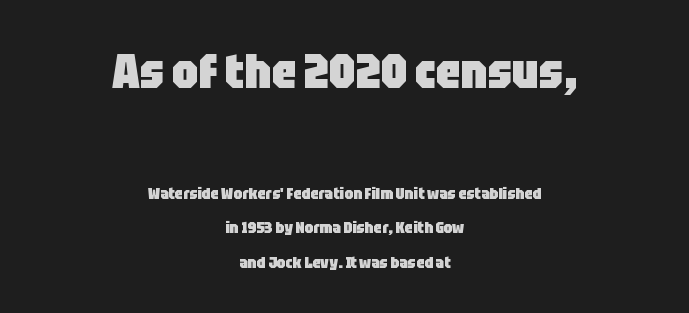
Q: Is the text bold? A: Yes.
Q: Is the text italic (slanted)? A: No, it is upright.
Q: Is the typeface a serif or a sans-serif typeface? A: Sans-serif.
Q: Is the text underlined? A: No.
Q: How is the paragraph aligned? A: Centered.
Q: Is the spacing between letters normal or unusually wide? A: Normal.
Q: Is the spacing between lines tight, normal or loose? A: Loose.
Q: Which block of text is set in a larger size, the first (top) or the second (bottom)? A: The first (top) one.
Q: Width (condensed, normal, or wide)? A: Condensed.
Q: Stroke contrast? A: Low.
Q: x-height? A: Large.
Q: Monospaced? A: No.
